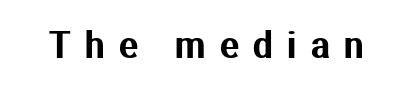
Q: Is the text italic (slanted)? A: No, it is upright.
Q: Is the typeface a serif or a sans-serif typeface? A: Sans-serif.
Q: Is the text underlined? A: No.
Q: Is the spacing between letters normal or unusually wide? A: Unusually wide.
Q: Width (condensed, normal, or wide)? A: Normal.
Q: Stroke contrast? A: Medium.
Q: x-height? A: Medium.
Q: Monospaced? A: No.
